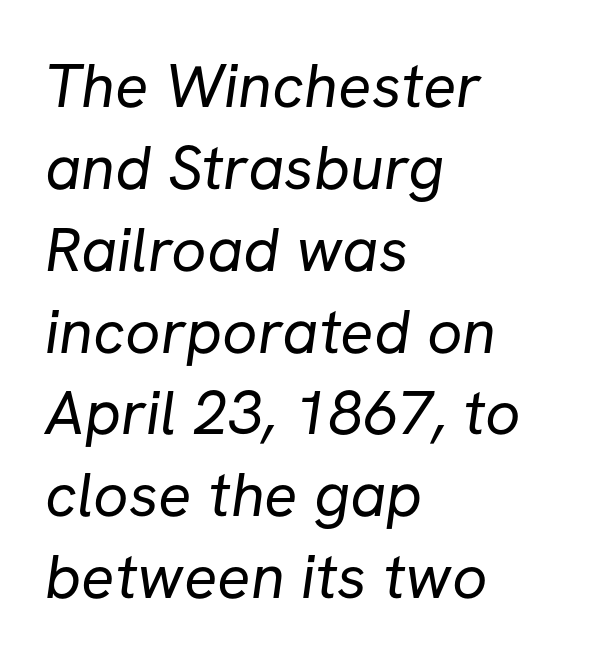
Q: Is the text bold? A: No.
Q: Is the typeface a serif or a sans-serif typeface? A: Sans-serif.
Q: Is the text underlined? A: No.
Q: How is the paragraph aligned? A: Left-aligned.
Q: Is the spacing between letters normal or unusually wide? A: Normal.
Q: Is the spacing between lines tight, normal or loose? A: Normal.
Q: Width (condensed, normal, or wide)? A: Normal.
Q: Stroke contrast? A: Low.
Q: x-height? A: Medium.
Q: Monospaced? A: No.
